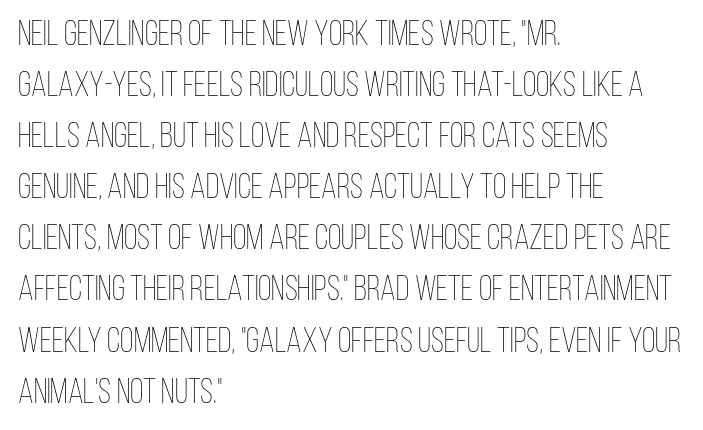
Note the varied advance widths — an 'i' is clearly narrower than an 'm'. A classic flush-left, rag-right setting is used for this passage. Check the space under the baseline: it is left empty. Short note: letters normally spaced. Interline gaps are of average width in this sample.
